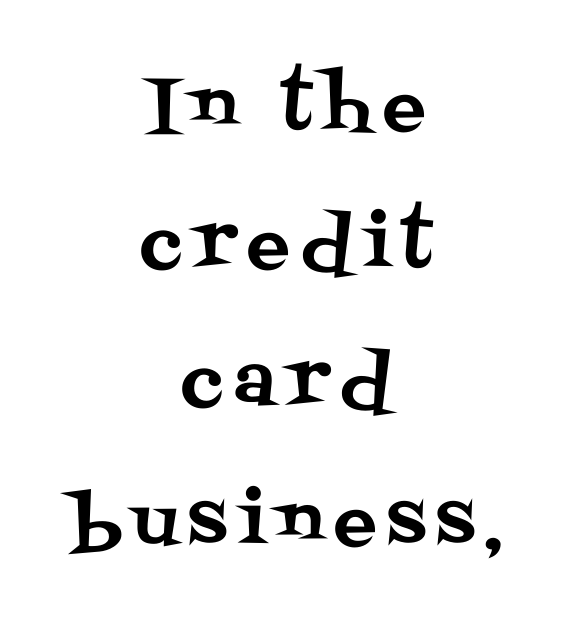
{"serif": "yes", "italic": "no", "width": "normal", "stroke_contrast": "medium", "x_height": "large", "monospaced": "no", "underline": "no", "align": "center", "line_spacing": "loose", "line_spacing_ratio": 1.92, "glyph_px": 72}
